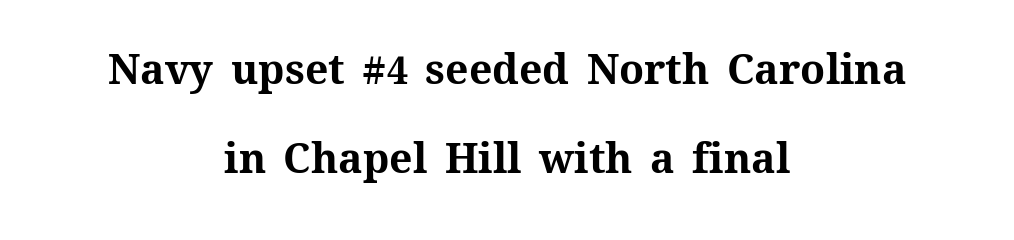
The image shows 41 px bold type, upright; set centered, loose line spacing (2.16x), normal letter spacing, not underlined; medium stroke contrast and a medium x-height.
